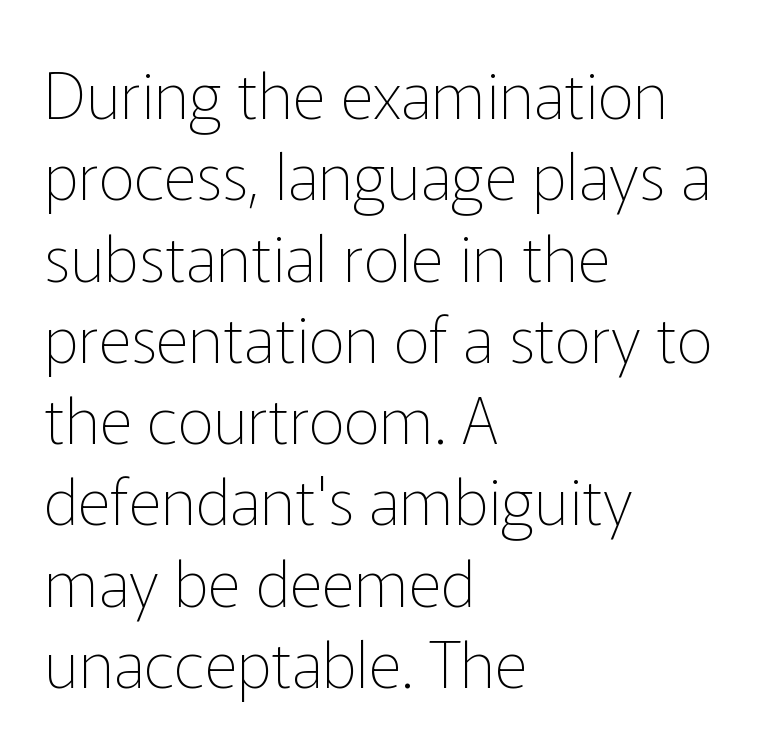
The image shows 64 px thin sans-serif type, upright; set left-aligned, normal line spacing (1.27x), normal letter spacing, not underlined; low stroke contrast and a medium x-height.
